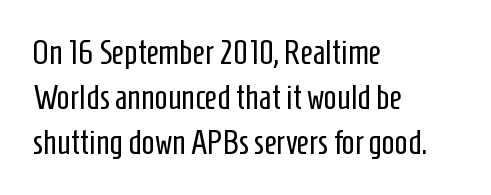
Q: Is the text bold? A: No.
Q: Is the text italic (slanted)? A: No, it is upright.
Q: Is the typeface a serif or a sans-serif typeface? A: Sans-serif.
Q: Is the text underlined? A: No.
Q: How is the paragraph aligned? A: Left-aligned.
Q: Is the spacing between letters normal or unusually wide? A: Normal.
Q: Is the spacing between lines tight, normal or loose? A: Normal.
Q: Width (condensed, normal, or wide)? A: Condensed.
Q: Stroke contrast? A: Low.
Q: x-height? A: Medium.
Q: Monospaced? A: No.
